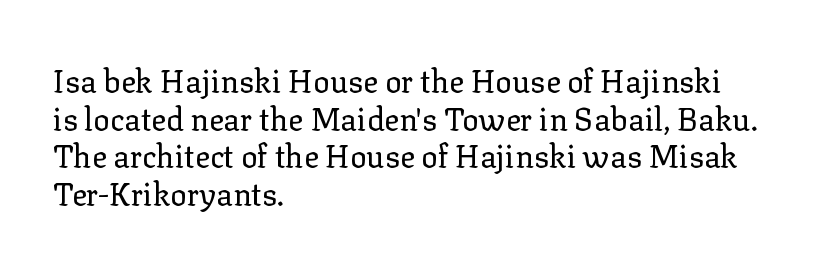
The passage shown has conventional tracking throughout. Is there any slant? The stems are plumb. Is this a sans? No — the strokes have serifs. Words float on clear page, feet unadorned. Is this a fixed-width face? No — the glyphs have proportional, varying widths.
